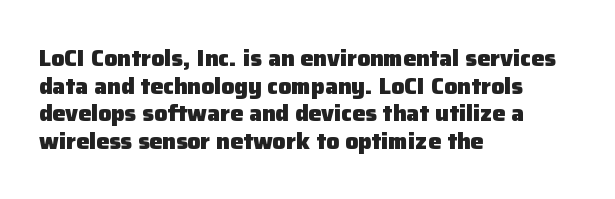
Q: Is the text bold? A: Yes.
Q: Is the text italic (slanted)? A: No, it is upright.
Q: Is the text underlined? A: No.
Q: How is the paragraph aligned? A: Left-aligned.
Q: Is the spacing between letters normal or unusually wide? A: Normal.
